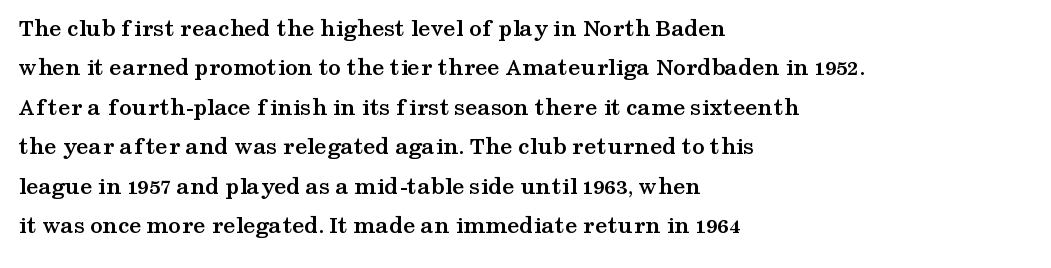
{"italic": "no", "bold": "yes", "underline": "no", "align": "left", "line_spacing": "normal", "line_spacing_ratio": 1.58, "letter_spacing": "normal", "letter_spacing_em": 0.0, "glyph_px": 25}
